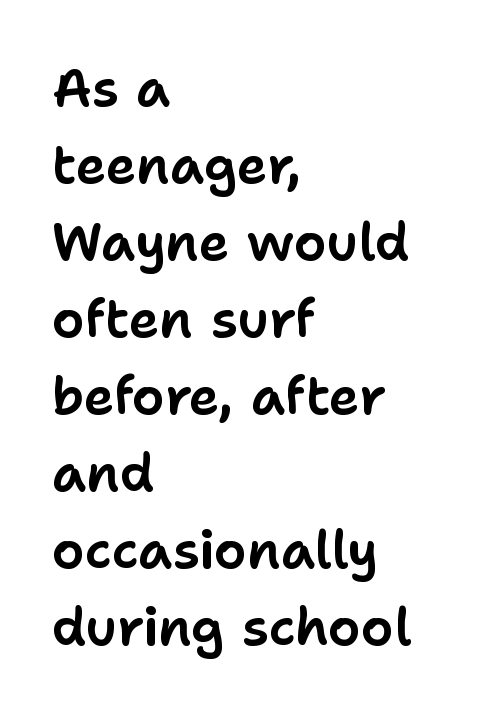
The image shows 52 px sans-serif type, upright; set left-aligned, normal line spacing (1.48x), normal letter spacing, not underlined; low stroke contrast and a medium x-height.
